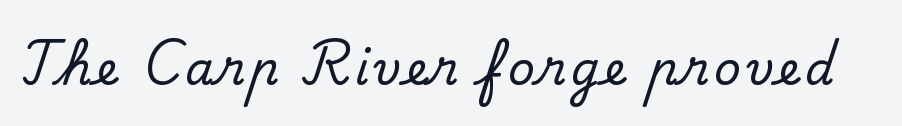
These lines are composed in type with serifs. The baseline area is clear. Think of a printed novel: that variable character pitch is what you see here.
